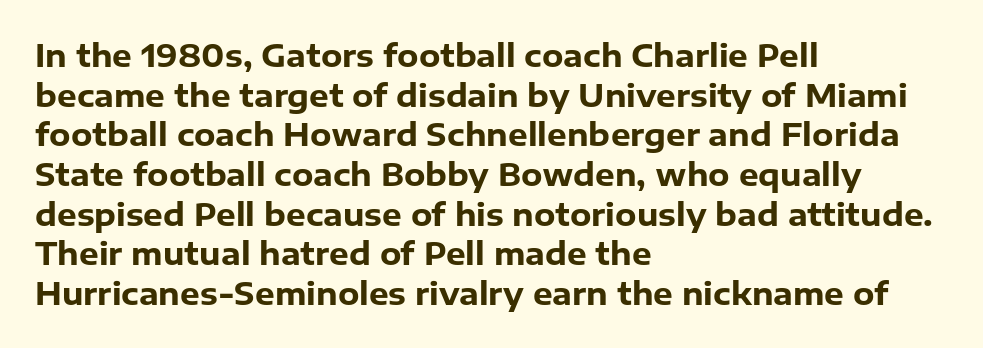
Q: Is the text bold? A: Yes.
Q: Is the text italic (slanted)? A: No, it is upright.
Q: Is the typeface a serif or a sans-serif typeface? A: Sans-serif.
Q: Is the text underlined? A: No.
Q: How is the paragraph aligned? A: Left-aligned.
Q: Is the spacing between letters normal or unusually wide? A: Normal.
Q: Is the spacing between lines tight, normal or loose? A: Normal.
Q: Width (condensed, normal, or wide)? A: Normal.
Q: Stroke contrast? A: Low.
Q: x-height? A: Medium.
Q: Monospaced? A: No.
